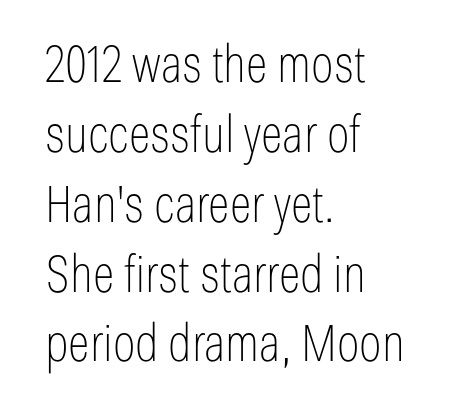
Q: Is the text bold? A: No.
Q: Is the text italic (slanted)? A: No, it is upright.
Q: Is the typeface a serif or a sans-serif typeface? A: Sans-serif.
Q: Is the text underlined? A: No.
Q: How is the paragraph aligned? A: Left-aligned.
Q: Is the spacing between letters normal or unusually wide? A: Normal.
Q: Is the spacing between lines tight, normal or loose? A: Normal.
Q: Width (condensed, normal, or wide)? A: Condensed.
Q: Stroke contrast? A: Low.
Q: x-height? A: Medium.
Q: Monospaced? A: No.
